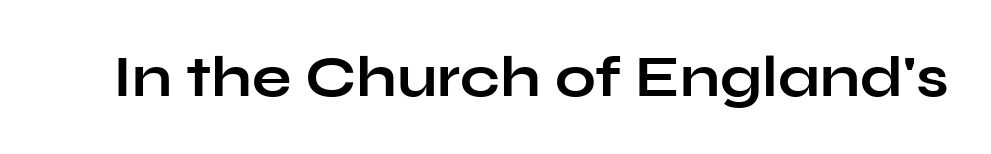
A typesetter would mark this as roman, not italic. Varying glyph widths throughout — classic text-font behaviour. Observe the ordinary spacing: letters are neighbours, not strangers. I'd call this a sans setting — the letters go barefoot. The passage shown is emphatically bold.
